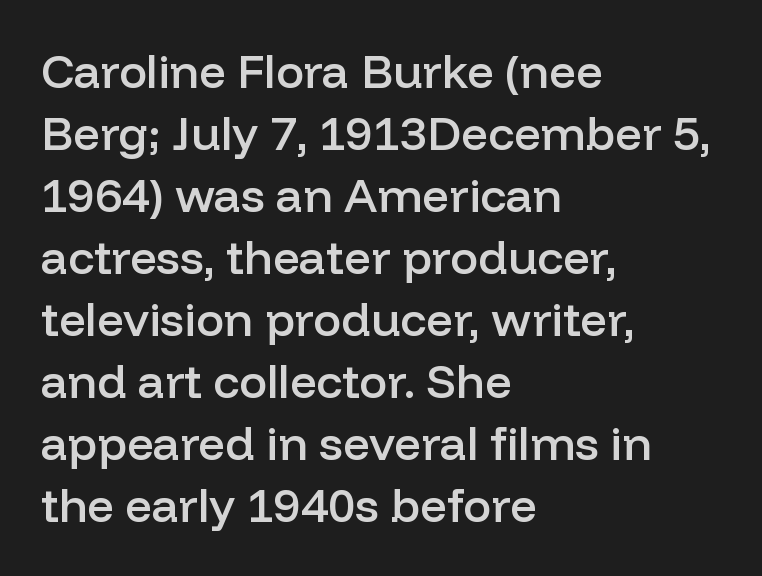
{"serif": "no", "italic": "no", "bold": "semi", "weight": "semibold", "width": "normal", "stroke_contrast": "low", "x_height": "medium", "monospaced": "no", "underline": "no", "align": "left", "line_spacing": "normal", "line_spacing_ratio": 1.32, "letter_spacing": "normal", "letter_spacing_em": 0.0, "glyph_px": 47}
